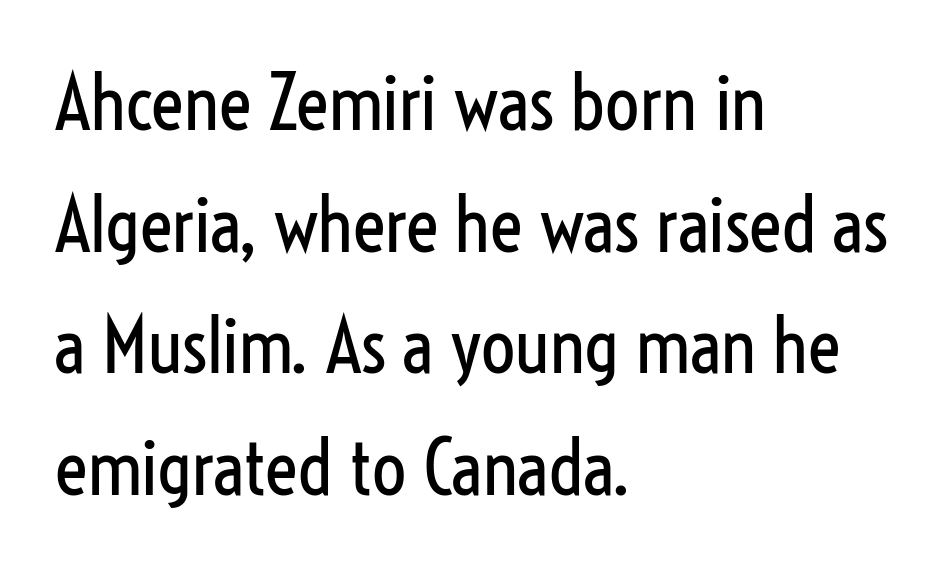
The image shows 76 px regular-weight, condensed sans-serif type, upright; set left-aligned, normal line spacing (1.6x), normal letter spacing, not underlined; low stroke contrast and a medium x-height.
